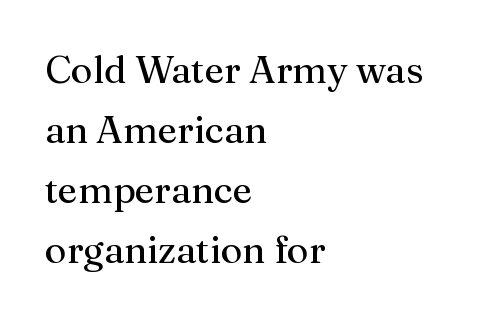
Q: Is the text bold? A: No.
Q: Is the text italic (slanted)? A: No, it is upright.
Q: Is the typeface a serif or a sans-serif typeface? A: Serif.
Q: Is the text underlined? A: No.
Q: How is the paragraph aligned? A: Left-aligned.
Q: Is the spacing between letters normal or unusually wide? A: Normal.
Q: Is the spacing between lines tight, normal or loose? A: Normal.
Q: Width (condensed, normal, or wide)? A: Normal.
Q: Stroke contrast? A: Medium.
Q: x-height? A: Medium.
Q: Monospaced? A: No.
